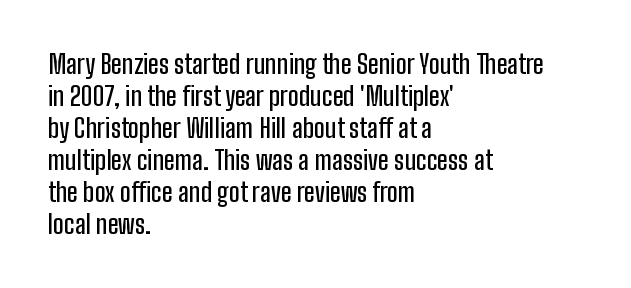
The image shows 26 px text type, upright; set left-aligned, line spacing 1.23x, normal letter spacing, not underlined.
